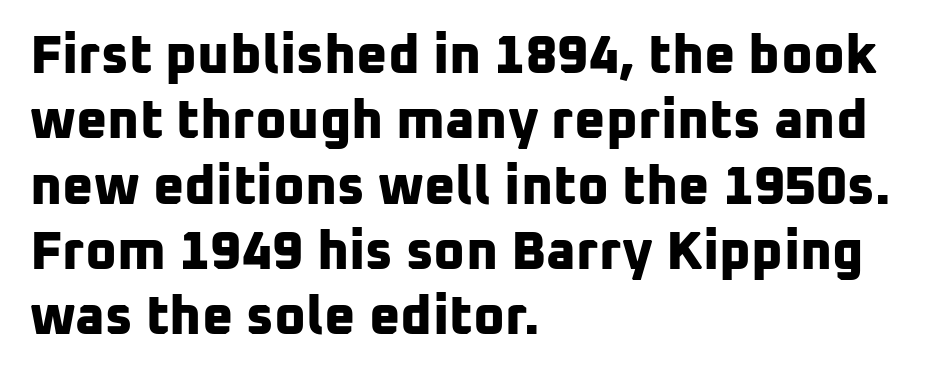
The image shows 54 px bold sans-serif type; set left-aligned, line spacing 1.21x, normal letter spacing, not underlined; low stroke contrast and a medium x-height.
